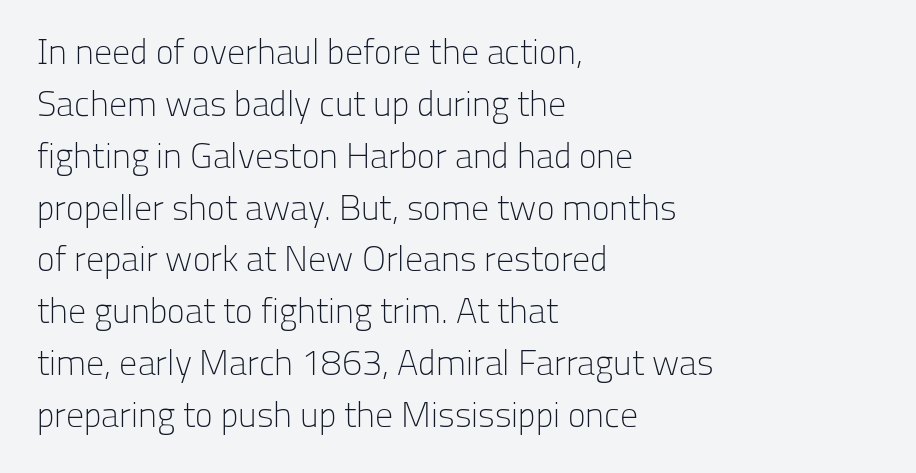
Q: Is the text bold? A: No.
Q: Is the text italic (slanted)? A: No, it is upright.
Q: Is the typeface a serif or a sans-serif typeface? A: Sans-serif.
Q: Is the text underlined? A: No.
Q: How is the paragraph aligned? A: Left-aligned.
Q: Is the spacing between letters normal or unusually wide? A: Normal.
Q: Is the spacing between lines tight, normal or loose? A: Normal.
Q: Width (condensed, normal, or wide)? A: Normal.
Q: Stroke contrast? A: Low.
Q: x-height? A: Medium.
Q: Monospaced? A: No.
